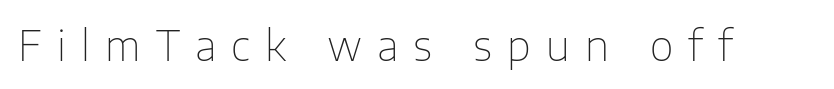
The image shows 41 px thin sans-serif type, upright; set unusually wide letter spacing (+0.37 em), not underlined; low stroke contrast and a medium x-height.
